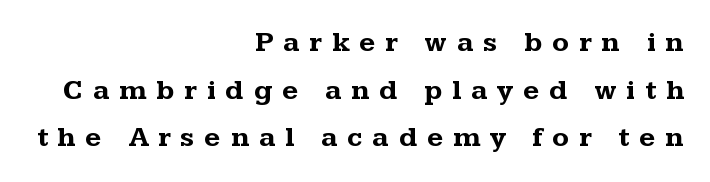
Decoration check: the copy has no underline. Reading down the block, your eye finds every line finishing at a fixed right position. A typesetter would call this proportional, since set widths differ per character. The letterforms stand isolated, each surrounded by extra space. The lettering holds an erect, upright posture throughout.
